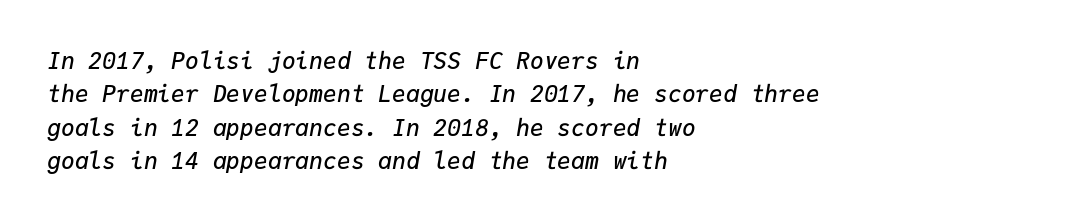
The image shows 23 px text type, italic (leaning right); set left-aligned, normal line spacing (1.45x), normal letter spacing, not underlined.
